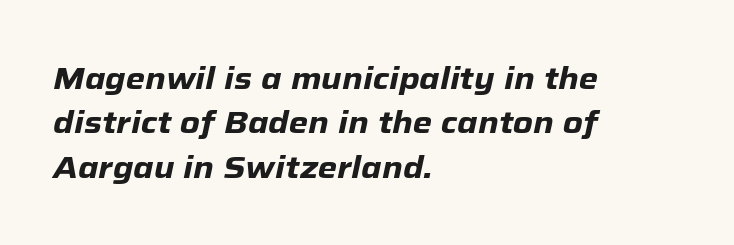
Q: Is the text bold? A: Yes.
Q: Is the text italic (slanted)? A: Yes, it leans right by about 12 degrees.
Q: Is the text underlined? A: No.
Q: How is the paragraph aligned? A: Left-aligned.
Q: Is the spacing between letters normal or unusually wide? A: Normal.
Q: Is the spacing between lines tight, normal or loose? A: Normal.
Q: Width (condensed, normal, or wide)? A: Normal.
Q: Stroke contrast? A: Low.
Q: x-height? A: Medium.
Q: Monospaced? A: No.
